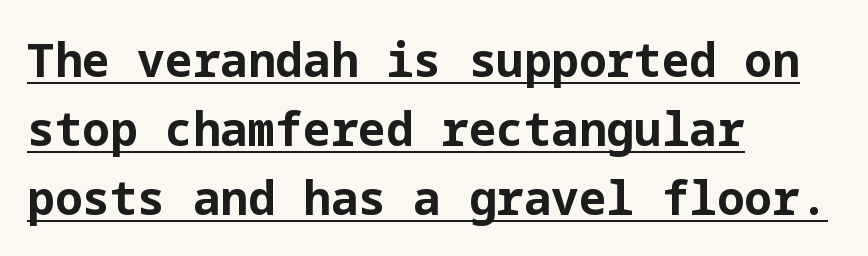
The line-height multiplier appears to be the usual default. The sample's only ornament is a line tracing under the words. These lines carry a lot of weight — the face is fully bold. Does the copy run flush right? No — it runs flush left. Between one letter and the next there's only the usual sliver of space.
